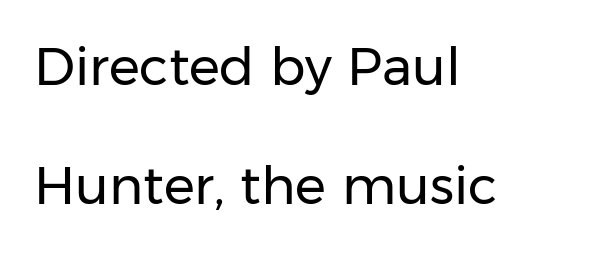
{"serif": "no", "italic": "no", "bold": "no", "weight": "regular", "width": "normal", "stroke_contrast": "low", "x_height": "medium", "monospaced": "no", "underline": "no", "align": "left", "line_spacing": "loose", "line_spacing_ratio": 2.29, "letter_spacing": "normal", "letter_spacing_em": 0.0, "glyph_px": 52}
